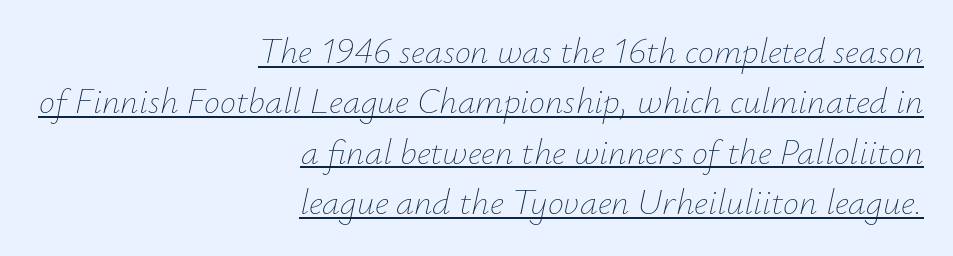
{"italic": "yes", "lean": "right", "slant_degrees": 12, "bold": "no", "weight": "thin", "width": "normal", "stroke_contrast": "low", "x_height": "small", "monospaced": "no", "underline": "yes", "align": "right", "line_spacing": "normal", "line_spacing_ratio": 1.4, "letter_spacing": "normal", "letter_spacing_em": 0.0, "glyph_px": 36}
